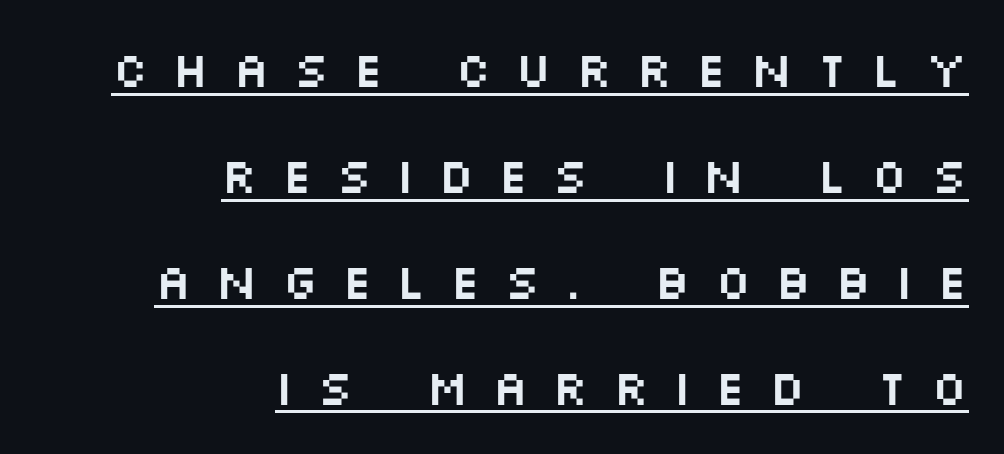
The image shows 49 px wide sans-serif type, upright; set right-aligned, loose line spacing (2.16x), unusually wide letter spacing (+0.48 em), underlined; medium stroke contrast and a large x-height.
